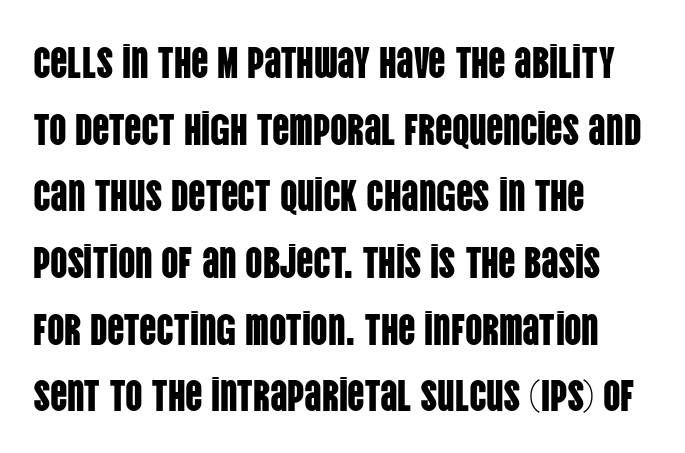
Q: Is the text italic (slanted)? A: No, it is upright.
Q: Is the typeface a serif or a sans-serif typeface? A: Sans-serif.
Q: Is the text underlined? A: No.
Q: How is the paragraph aligned? A: Left-aligned.
Q: Is the spacing between letters normal or unusually wide? A: Normal.
Q: Is the spacing between lines tight, normal or loose? A: Normal.
Q: Width (condensed, normal, or wide)? A: Condensed.
Q: Stroke contrast? A: Low.
Q: x-height? A: Large.
Q: Monospaced? A: No.
